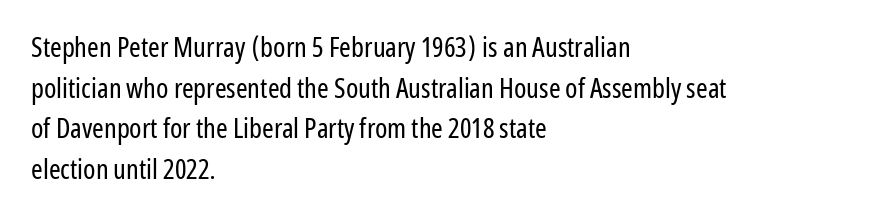
The image shows 28 px regular-weight, condensed sans-serif type, upright; set left-aligned, normal line spacing (1.45x), normal letter spacing, not underlined; low stroke contrast and a medium x-height.
